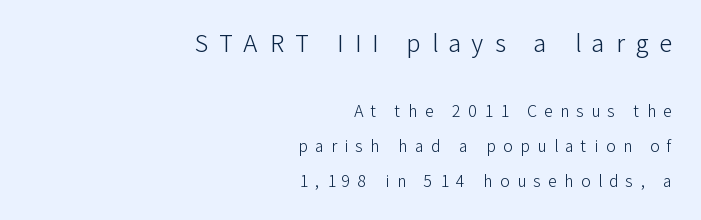
{"italic": "no", "bold": "no", "underline": "no", "align": "right", "line_spacing": "loose", "line_spacing_ratio": 2.2, "letter_spacing": "wide", "letter_spacing_em": 0.46, "larger_block": "first", "size_ratio": 1.5, "glyph_px": 24}
